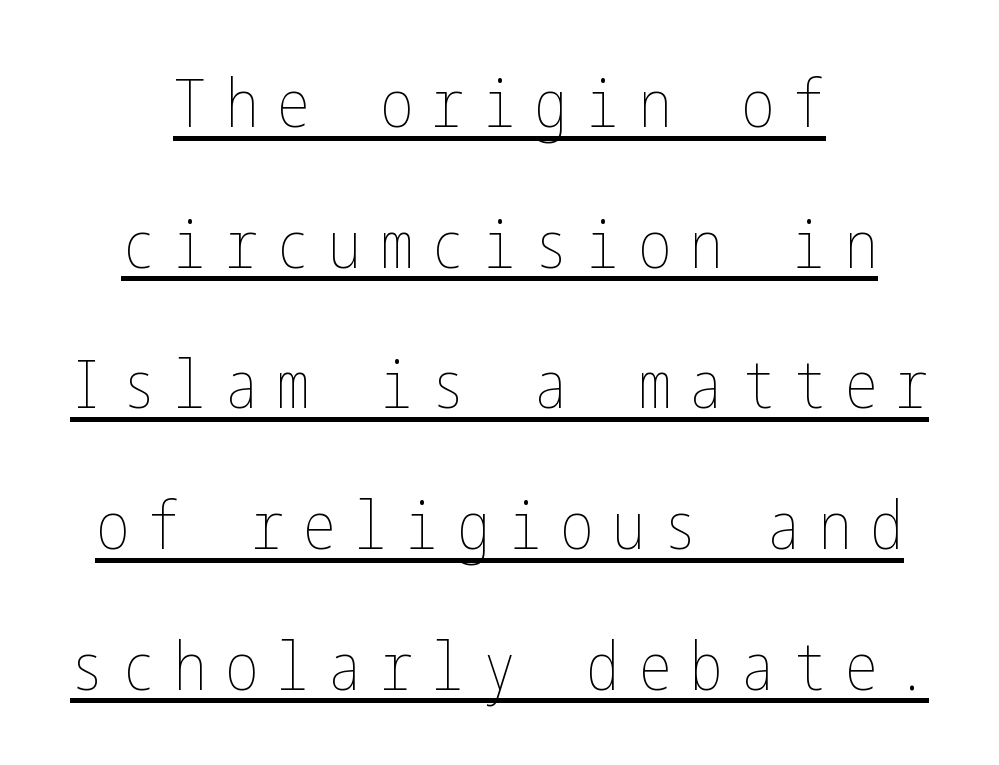
The image shows 67 px thin, condensed type, upright; set centered, loose line spacing (2.1x), unusually wide letter spacing (+0.27 em), underlined; low stroke contrast and a medium x-height.
